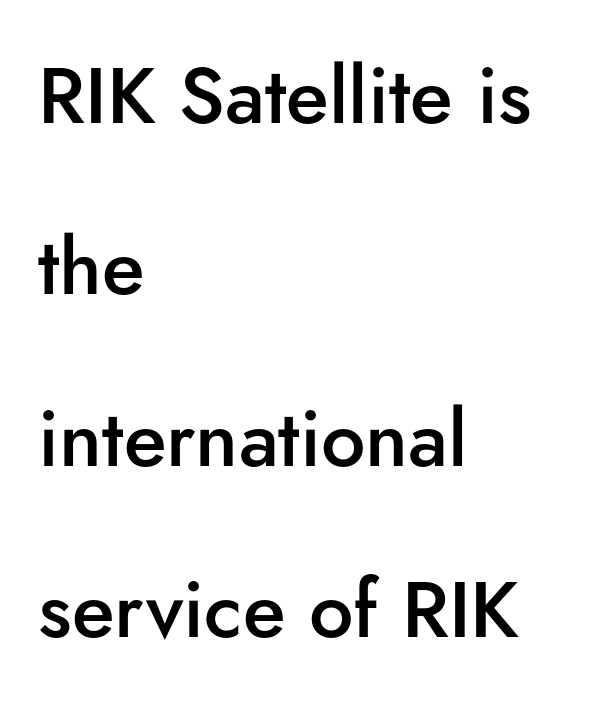
As a designer I'd log this as weight 600, semibold. Do the characters align in a grid? No, the font is proportional. Horizontal bands of white between lines are thick stripes. Clear beneath every line of the passage.
